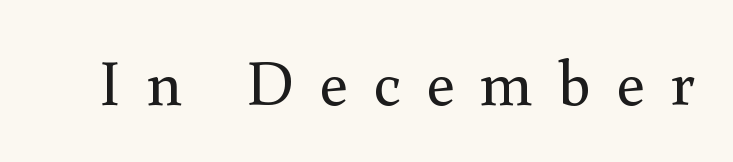
{"serif": "yes", "italic": "no", "bold": "no", "weight": "regular", "width": "normal", "stroke_contrast": "medium", "x_height": "small", "monospaced": "no", "underline": "no", "letter_spacing": "wide", "letter_spacing_em": 0.39, "glyph_px": 64}
